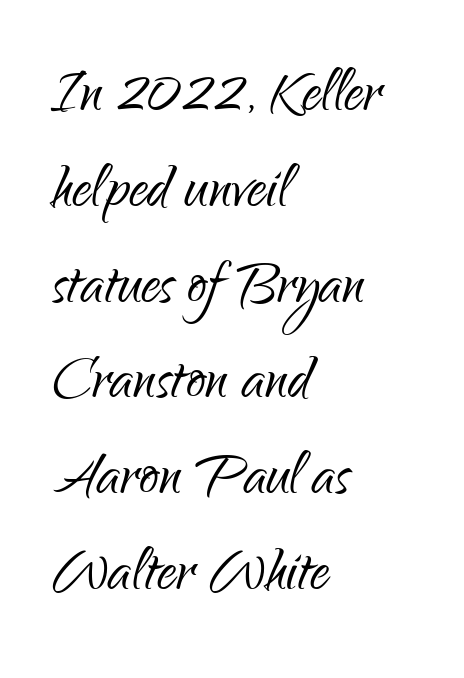
The image shows 76 px light, condensed sans-serif type; set left-aligned, normal line spacing (1.26x), normal letter spacing, not underlined; low stroke contrast and a small x-height.
